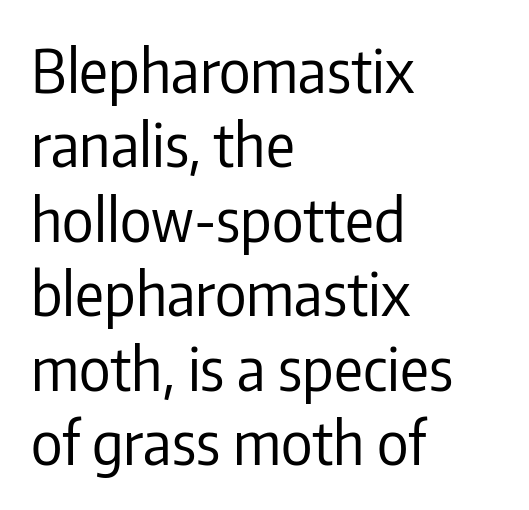
{"serif": "no", "italic": "no", "bold": "no", "weight": "regular", "width": "condensed", "stroke_contrast": "low", "x_height": "medium", "monospaced": "no", "underline": "no", "align": "left", "line_spacing_ratio": 1.24, "letter_spacing": "normal", "letter_spacing_em": 0.0, "glyph_px": 60}
